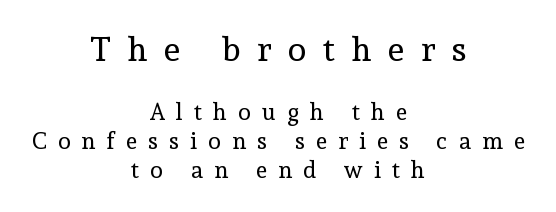
The space beneath each line is pristine and unruled. I'd call this a serif setting — the letters wear small feet. This sample uses an upright cut, with every glyph sitting square on the baseline. This rendering uses center alignment, leaving both contours irregular but symmetric. The composition opens big and finishes small. Spacing between characters has been opened up far beyond the box default.
